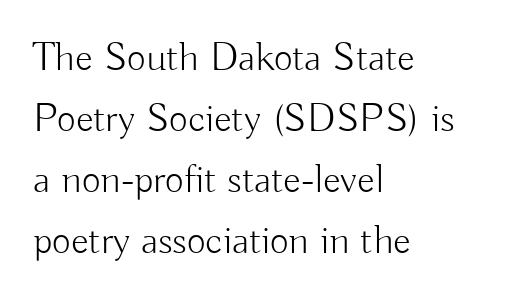
{"serif": "no", "italic": "no", "bold": "no", "weight": "light", "width": "normal", "stroke_contrast": "low", "x_height": "small", "monospaced": "no", "underline": "no", "align": "left", "line_spacing": "normal", "line_spacing_ratio": 1.49, "letter_spacing": "normal", "letter_spacing_em": 0.0, "glyph_px": 41}
